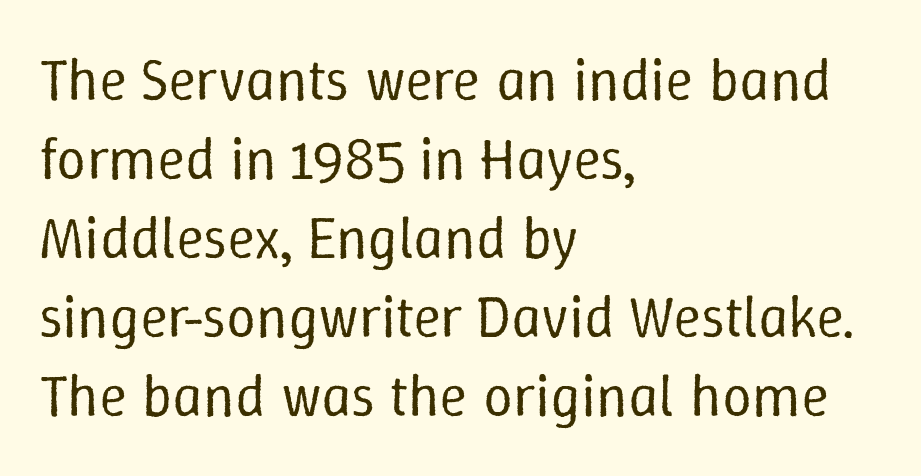
{"italic": "no", "bold": "no", "weight": "regular", "width": "normal", "stroke_contrast": "low", "x_height": "medium", "monospaced": "no", "underline": "no", "align": "left", "line_spacing": "normal", "line_spacing_ratio": 1.34, "letter_spacing": "normal", "letter_spacing_em": 0.0, "glyph_px": 59}
